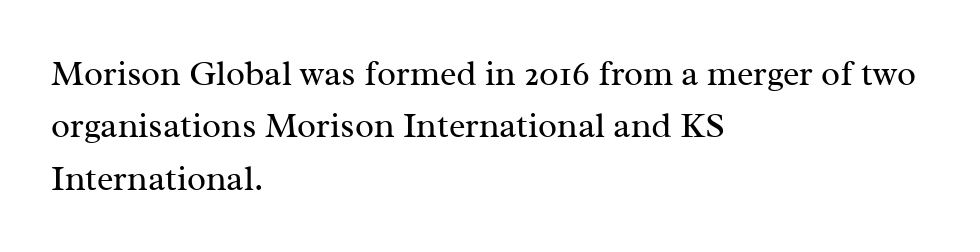
{"serif": "yes", "italic": "no", "bold": "no", "weight": "regular", "width": "normal", "stroke_contrast": "medium", "x_height": "medium", "monospaced": "no", "underline": "no", "align": "left", "line_spacing": "normal", "line_spacing_ratio": 1.5, "letter_spacing": "normal", "letter_spacing_em": 0.0, "glyph_px": 35}
